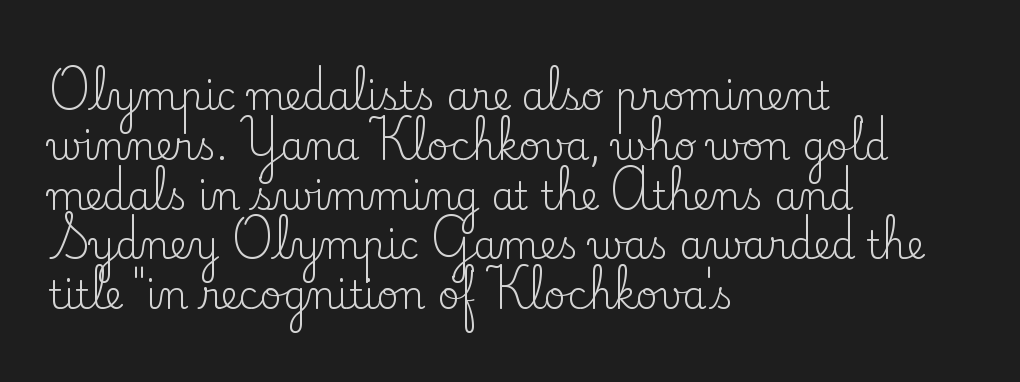
Q: Is the text bold? A: No.
Q: Is the text italic (slanted)? A: No, it is upright.
Q: Is the text underlined? A: No.
Q: How is the paragraph aligned? A: Left-aligned.
Q: Is the spacing between letters normal or unusually wide? A: Normal.
Q: Is the spacing between lines tight, normal or loose? A: Normal.
Q: Width (condensed, normal, or wide)? A: Normal.
Q: Stroke contrast? A: Low.
Q: x-height? A: Small.
Q: Monospaced? A: No.
